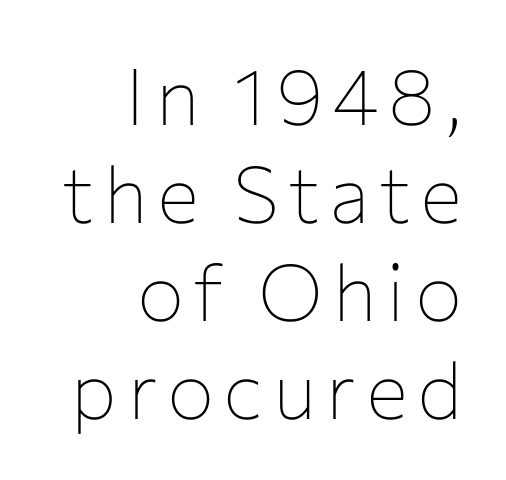
The image shows 79 px thin sans-serif type, upright; set right-aligned, line spacing 1.24x, not underlined; low stroke contrast and a medium x-height.
